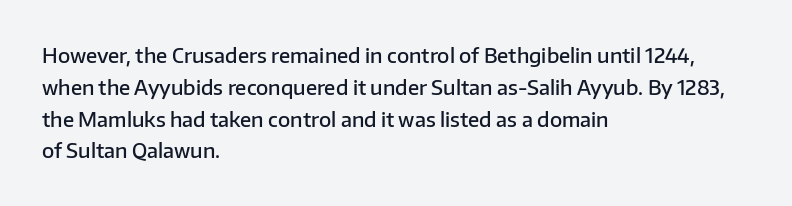
Q: Is the text bold? A: Semi-bold.
Q: Is the text italic (slanted)? A: No, it is upright.
Q: Is the text underlined? A: No.
Q: How is the paragraph aligned? A: Left-aligned.
Q: Is the spacing between letters normal or unusually wide? A: Normal.
Q: Is the spacing between lines tight, normal or loose? A: Normal.
